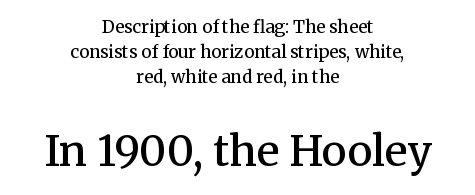
{"serif": "yes", "italic": "no", "bold": "semi", "weight": "semibold", "width": "normal", "stroke_contrast": "medium", "x_height": "medium", "monospaced": "no", "underline": "no", "align": "center", "line_spacing": "normal", "line_spacing_ratio": 1.46, "letter_spacing": "normal", "letter_spacing_em": 0.0, "larger_block": "second", "size_ratio": 2.47, "glyph_px": 42}
